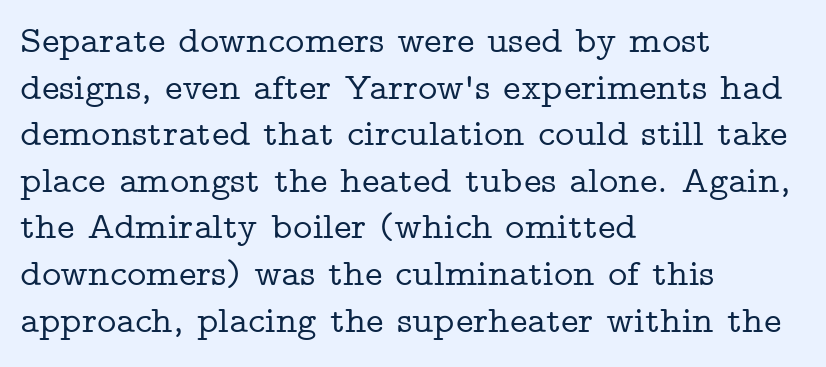
The image shows 37 px wide serif type, upright; set left-aligned, normal line spacing (1.26x), normal letter spacing, not underlined; low stroke contrast and a medium x-height.
